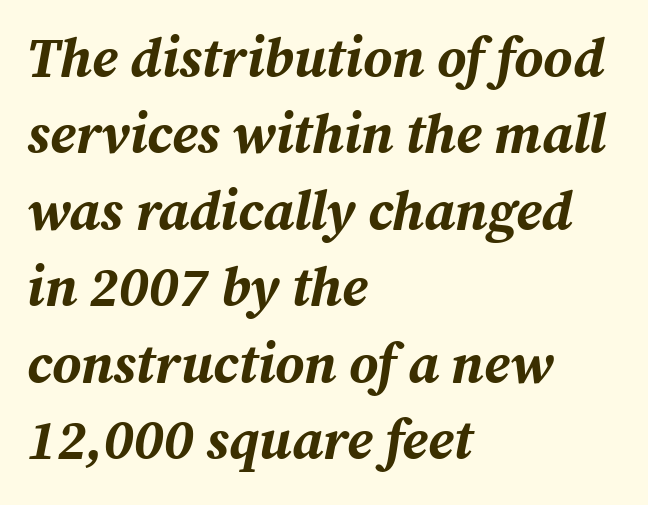
Q: Is the text bold? A: Yes.
Q: Is the text italic (slanted)? A: Yes, it leans right by about 12 degrees.
Q: Is the text underlined? A: No.
Q: How is the paragraph aligned? A: Left-aligned.
Q: Is the spacing between letters normal or unusually wide? A: Normal.
Q: Is the spacing between lines tight, normal or loose? A: Normal.
Q: Width (condensed, normal, or wide)? A: Normal.
Q: Stroke contrast? A: Medium.
Q: x-height? A: Medium.
Q: Monospaced? A: No.
